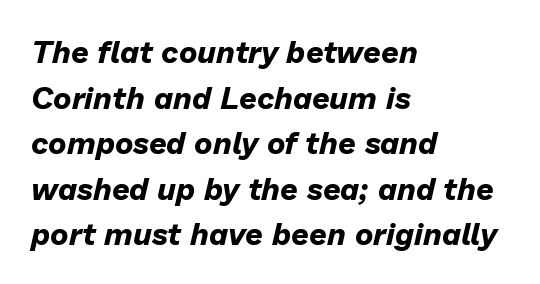
The image shows 31 px bold type, italic (leaning right); set left-aligned, normal line spacing (1.47x), normal letter spacing, not underlined; low stroke contrast and a medium x-height.
